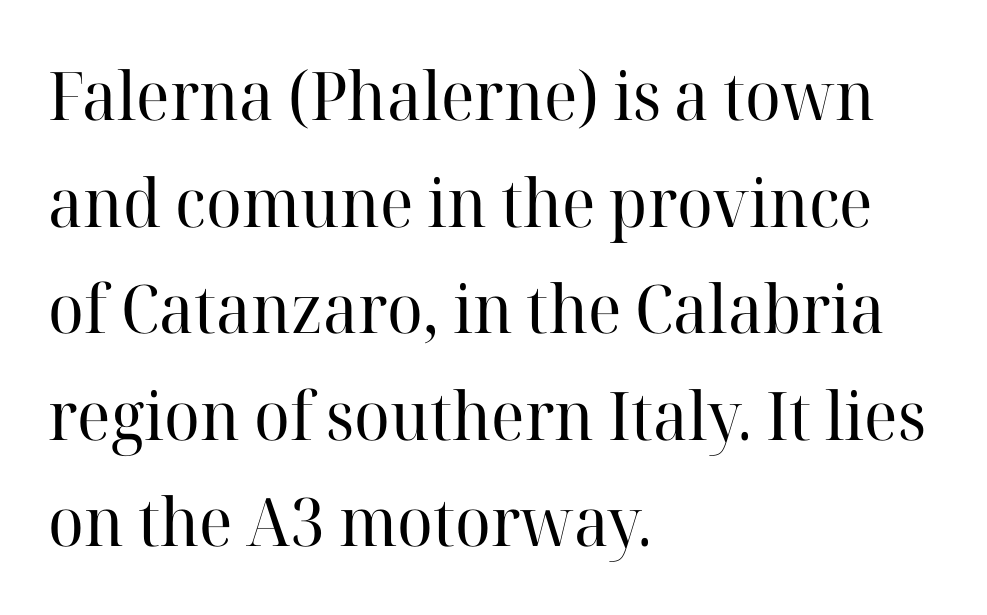
{"serif": "yes", "italic": "no", "bold": "no", "weight": "regular", "width": "normal", "stroke_contrast": "high", "x_height": "medium", "monospaced": "no", "underline": "no", "align": "left", "line_spacing": "normal", "line_spacing_ratio": 1.59, "letter_spacing": "normal", "letter_spacing_em": 0.0, "glyph_px": 67}
